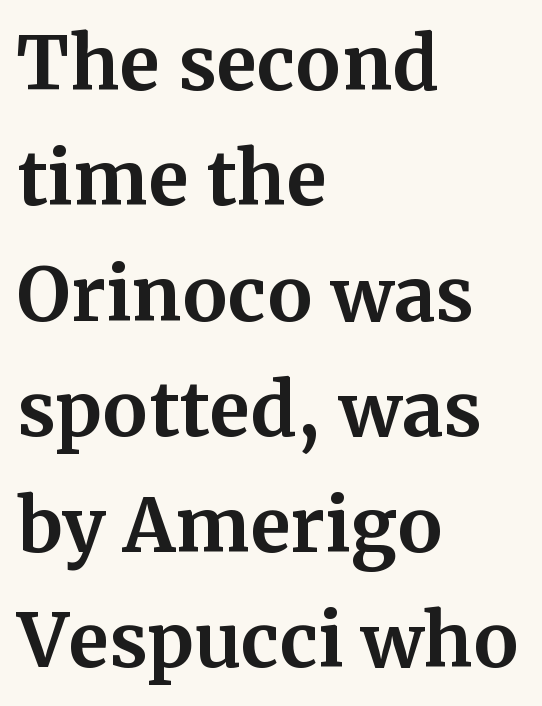
{"serif": "yes", "italic": "no", "bold": "yes", "weight": "bold", "width": "normal", "stroke_contrast": "medium", "x_height": "medium", "monospaced": "no", "underline": "no", "align": "left", "line_spacing": "normal", "line_spacing_ratio": 1.56, "letter_spacing": "normal", "letter_spacing_em": 0.0, "glyph_px": 74}
